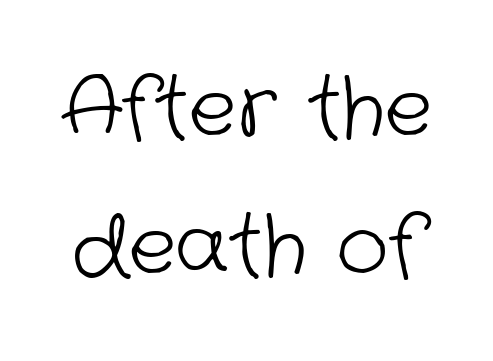
The image shows 80 px light sans-serif type; set line spacing 1.73x, normal letter spacing, not underlined; low stroke contrast and a medium x-height.
